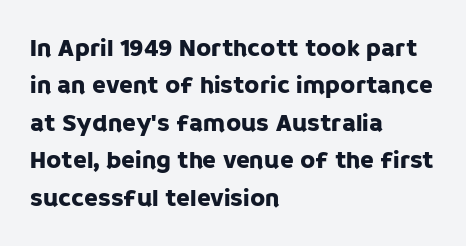
{"italic": "no", "underline": "no", "align": "left", "line_spacing": "normal", "line_spacing_ratio": 1.5, "letter_spacing": "normal", "letter_spacing_em": 0.0, "glyph_px": 25}
